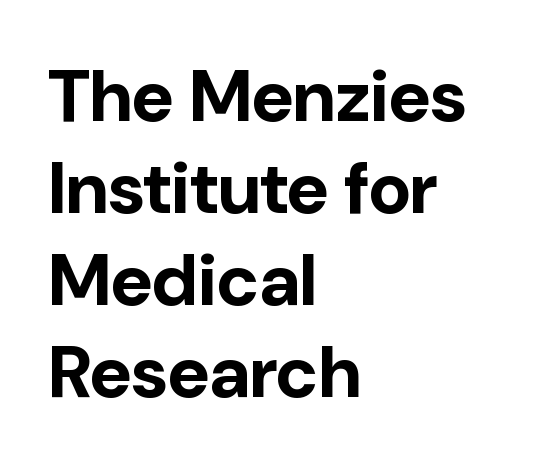
Q: Is the text bold? A: Yes.
Q: Is the text italic (slanted)? A: No, it is upright.
Q: Is the typeface a serif or a sans-serif typeface? A: Sans-serif.
Q: Is the text underlined? A: No.
Q: How is the paragraph aligned? A: Left-aligned.
Q: Is the spacing between letters normal or unusually wide? A: Normal.
Q: Is the spacing between lines tight, normal or loose? A: Normal.
Q: Width (condensed, normal, or wide)? A: Normal.
Q: Stroke contrast? A: Low.
Q: x-height? A: Medium.
Q: Monospaced? A: No.
